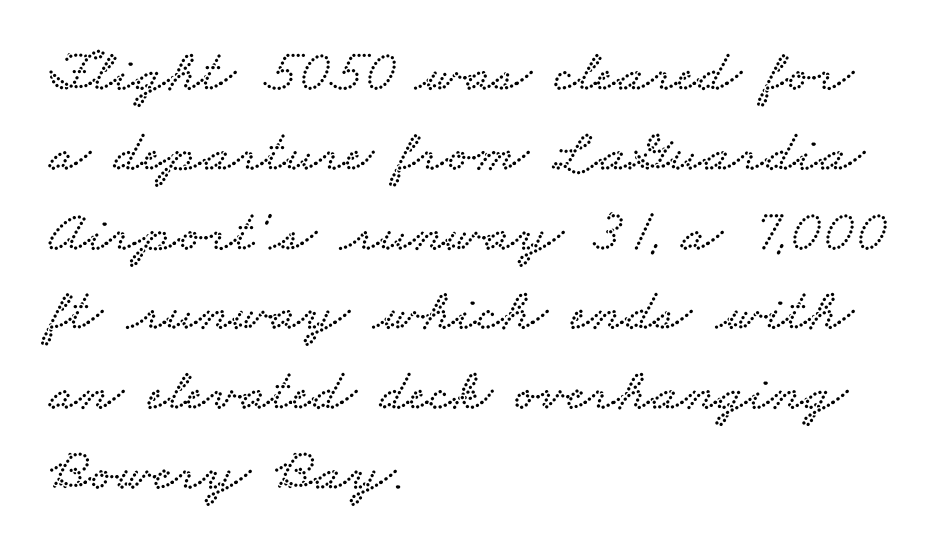
The text block is weighted toward the left margin, trailing off unevenly rightward. Yep, those are serifs on the letters. The passage shown has conventional tracking throughout. Each row of text sits above clean, open space. The letters advance in unequal steps, a hallmark of proportional type. Compared with typical paragraphs, the rows here are spaced about the same.
